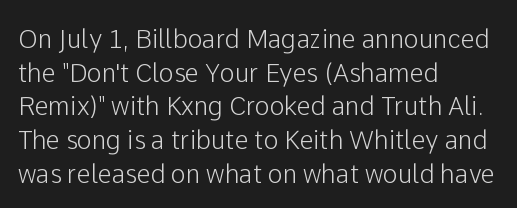
{"italic": "no", "underline": "no", "align": "left", "line_spacing": "normal", "line_spacing_ratio": 1.35, "letter_spacing": "normal", "letter_spacing_em": 0.0, "glyph_px": 25}
